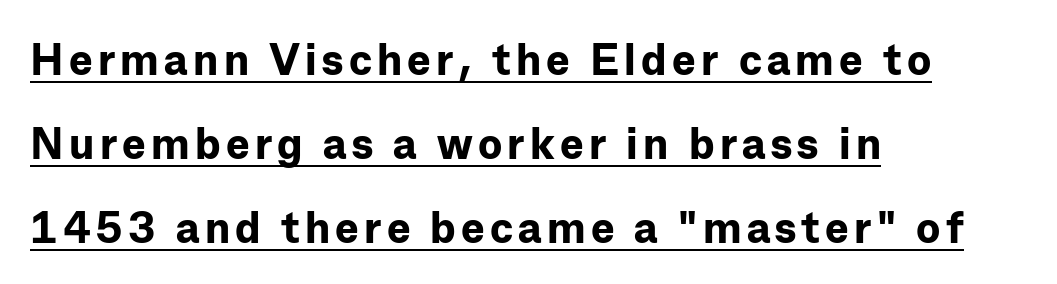
Q: Is the text bold? A: Yes.
Q: Is the text italic (slanted)? A: No, it is upright.
Q: Is the typeface a serif or a sans-serif typeface? A: Sans-serif.
Q: Is the text underlined? A: Yes.
Q: How is the paragraph aligned? A: Left-aligned.
Q: Is the spacing between lines tight, normal or loose? A: Loose.
Q: Width (condensed, normal, or wide)? A: Normal.
Q: Stroke contrast? A: Low.
Q: x-height? A: Medium.
Q: Monospaced? A: No.
